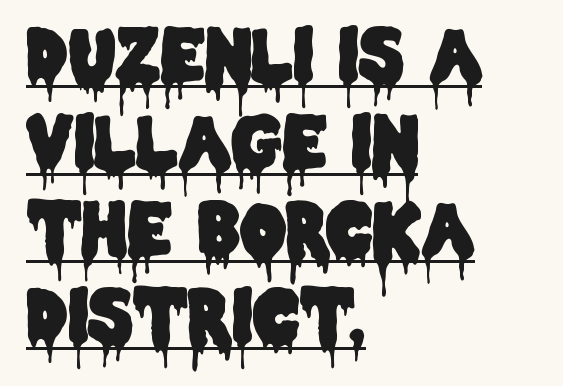
The image shows 72 px condensed sans-serif type, upright; set left-aligned, line spacing 1.21x, normal letter spacing, underlined; low stroke contrast and a large x-height.
